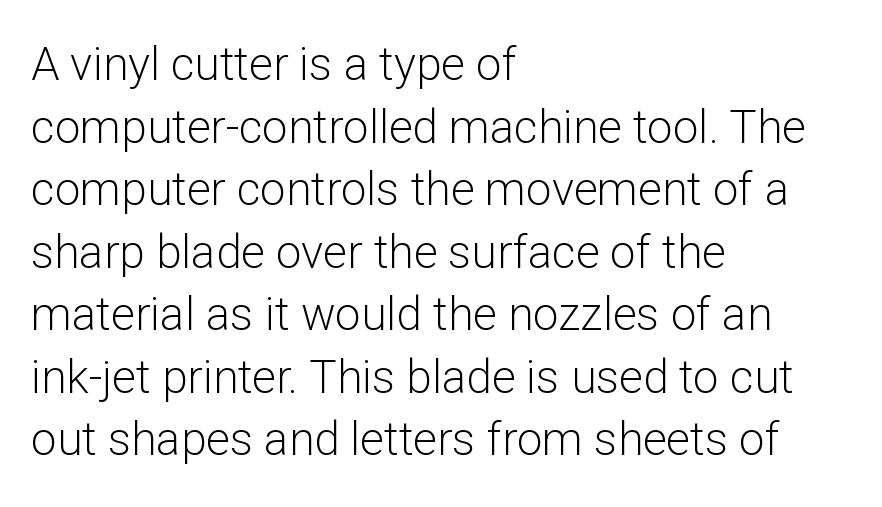
The glyphs in this specimen are sans serif. Posture: straight, roman, zero tilt. No chunkiness to these letters — they're not bold. The paragraph shown leans on its left margin.
